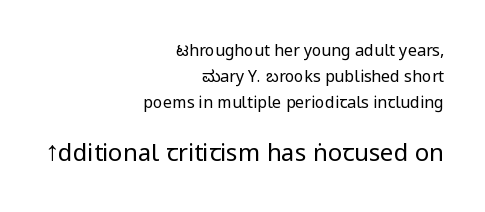
The type is set solid horizontally, with unmodified tracking. Heft: none added — not bold. The lines are quadded right. Between these two stacked blocks, the lower one wins on size. Letters rest on an invisible, unmarked baseline.
